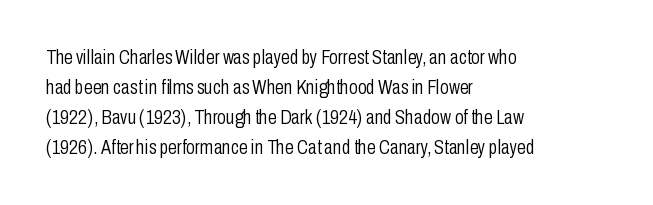
Q: Is the text bold? A: No.
Q: Is the text italic (slanted)? A: No, it is upright.
Q: Is the text underlined? A: No.
Q: How is the paragraph aligned? A: Left-aligned.
Q: Is the spacing between letters normal or unusually wide? A: Normal.
Q: Is the spacing between lines tight, normal or loose? A: Normal.
